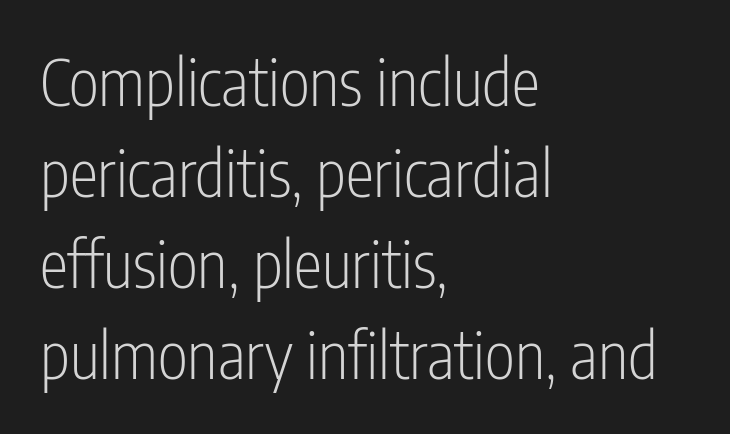
The image shows 64 px light, condensed sans-serif type, upright; set left-aligned, normal line spacing (1.42x), normal letter spacing, not underlined; low stroke contrast and a medium x-height.
